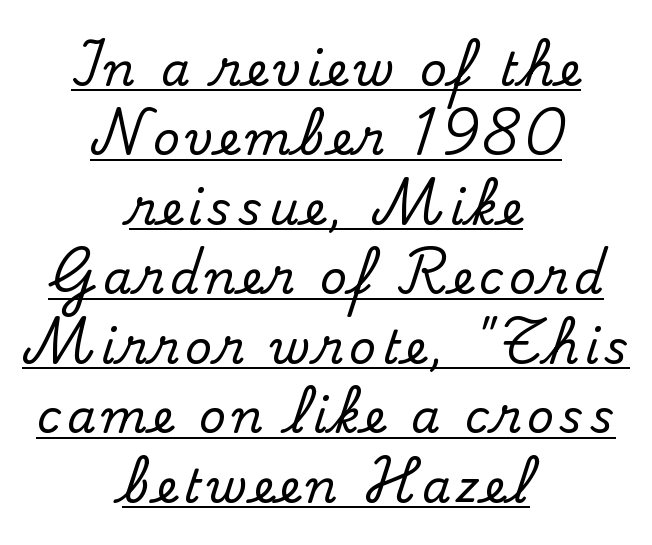
Varying glyph widths throughout — classic text-font behaviour. Is there an underline? Yes — a line sits under the letters. Typeset on center — no edge is straight. Evenly set lines give the paragraph a standard silhouette.
